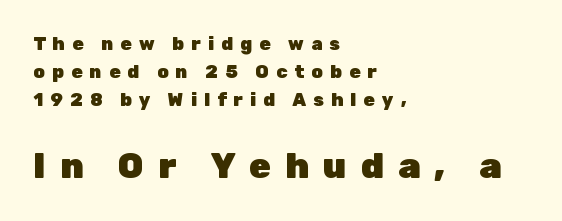
The image shows 35 px heavy sans-serif type, upright; set left-aligned, normal line spacing (1.56x), unusually wide letter spacing (+0.4 em), not underlined; the second (bottom) block is 1.94x larger; low stroke contrast and a medium x-height.
